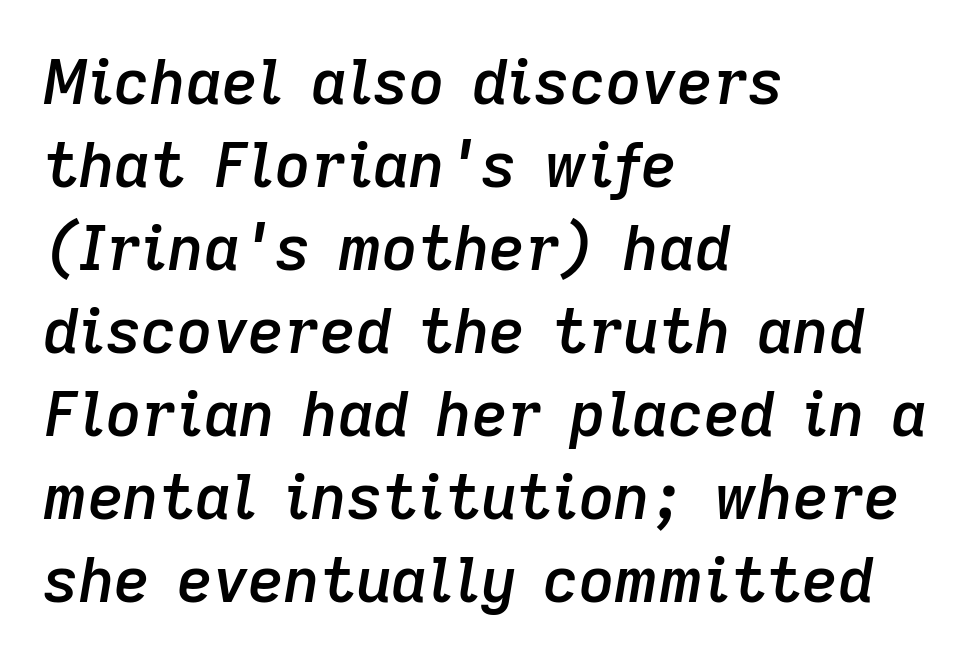
Q: Is the text bold? A: Semi-bold.
Q: Is the text italic (slanted)? A: Yes, it leans right by about 9 degrees.
Q: Is the text underlined? A: No.
Q: How is the paragraph aligned? A: Left-aligned.
Q: Is the spacing between letters normal or unusually wide? A: Normal.
Q: Is the spacing between lines tight, normal or loose? A: Normal.
Q: Width (condensed, normal, or wide)? A: Normal.
Q: Stroke contrast? A: Low.
Q: x-height? A: Medium.
Q: Monospaced? A: No.
